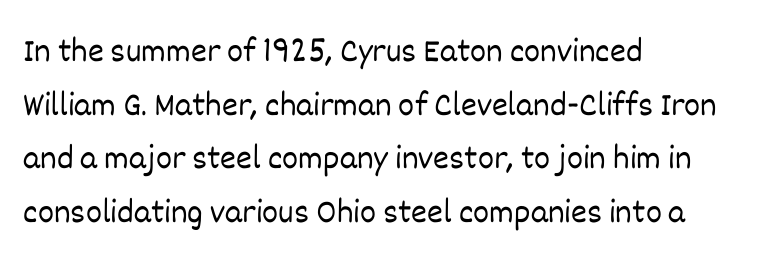
Q: Is the text bold? A: No.
Q: Is the text italic (slanted)? A: No, it is upright.
Q: Is the text underlined? A: No.
Q: How is the paragraph aligned? A: Left-aligned.
Q: Is the spacing between letters normal or unusually wide? A: Normal.
Q: Is the spacing between lines tight, normal or loose? A: Normal.
Q: Width (condensed, normal, or wide)? A: Normal.
Q: Stroke contrast? A: Low.
Q: x-height? A: Large.
Q: Monospaced? A: No.
